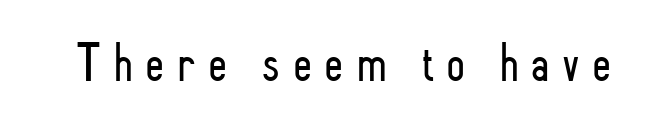
The image shows 55 px light, condensed sans-serif type, upright; set unusually wide letter spacing (+0.22 em), not underlined; low stroke contrast and a small x-height.
